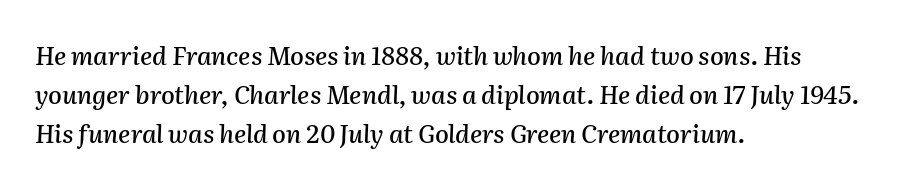
{"italic": "yes", "lean": "right", "slant_degrees": 2, "underline": "no", "align": "left", "line_spacing": "normal", "line_spacing_ratio": 1.56, "letter_spacing": "normal", "letter_spacing_em": 0.0, "glyph_px": 25}
